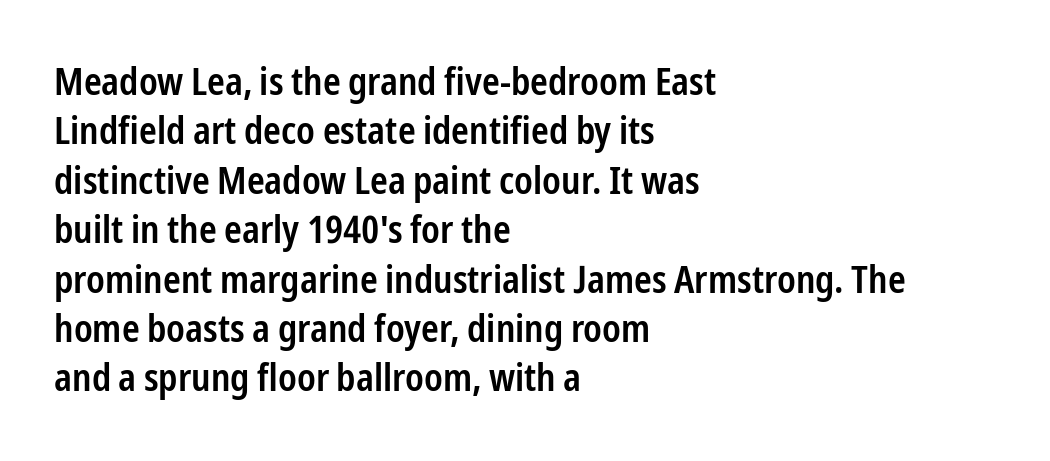
The image shows 38 px semibold, condensed sans-serif type, upright; set left-aligned, normal line spacing (1.3x), normal letter spacing, not underlined; low stroke contrast and a medium x-height.
